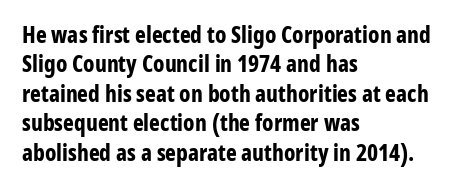
Q: Is the text bold? A: Yes.
Q: Is the text italic (slanted)? A: No, it is upright.
Q: Is the text underlined? A: No.
Q: How is the paragraph aligned? A: Left-aligned.
Q: Is the spacing between letters normal or unusually wide? A: Normal.
Q: Is the spacing between lines tight, normal or loose? A: Normal.
